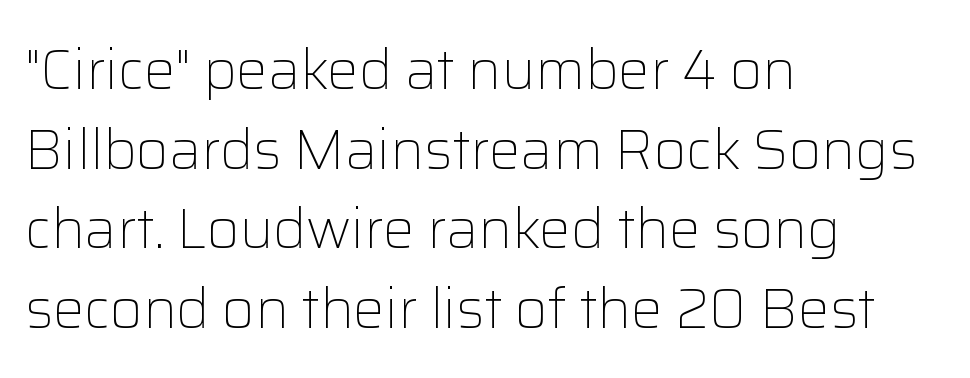
Every stem runs plumb, perpendicular to the baseline. Counters stay open thanks to moderate or lighter strokes. Line beginnings align vertically; line endings do not. The passage shown is typed in a proportional face where columns would drift. Baseline-to-baseline distance is the conventional proportion of letter height.
